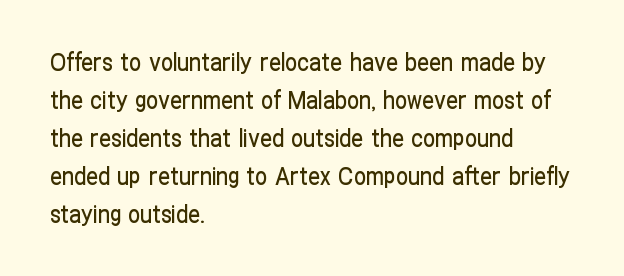
The specimen omits any rule beneath the text block's lines. Alignment: flush left. Italic? Not at all — the glyphs are vertical. The lines sit at an ordinary, default distance from one another. You could call the tracking neutral — neither tight nor loose.
